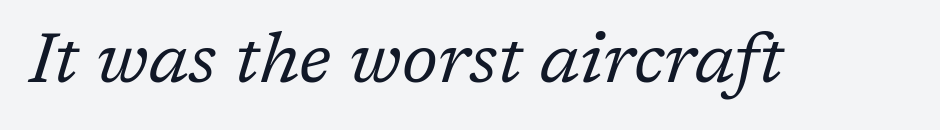
The image shows 71 px regular-weight serif type, italic (leaning right); set normal letter spacing, not underlined; low stroke contrast and a medium x-height.
